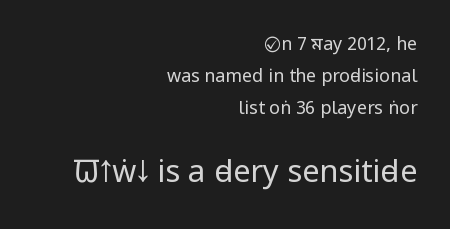
It's the straight-up-and-down kind of type. Stems and bowls with no extra thickness — not bold. Size contrast runs from small at the top to large at the bottom. The setting favours the right margin, as signatures and pull-quotes sometimes do. The foot of each line stays bare and open.
